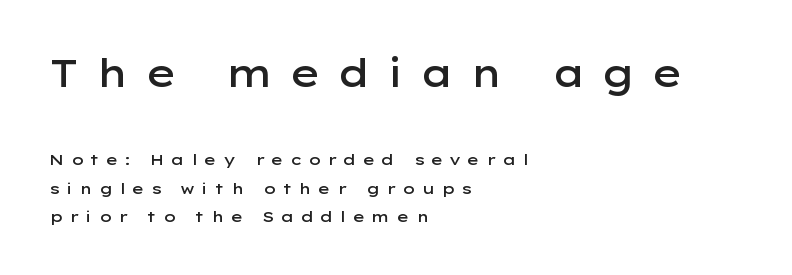
The image shows 38 px semibold, wide sans-serif type, upright; set left-aligned, line spacing 1.87x, unusually wide letter spacing (+0.41 em), not underlined; the first (top) block is 2.53x larger; low stroke contrast and a medium x-height.
